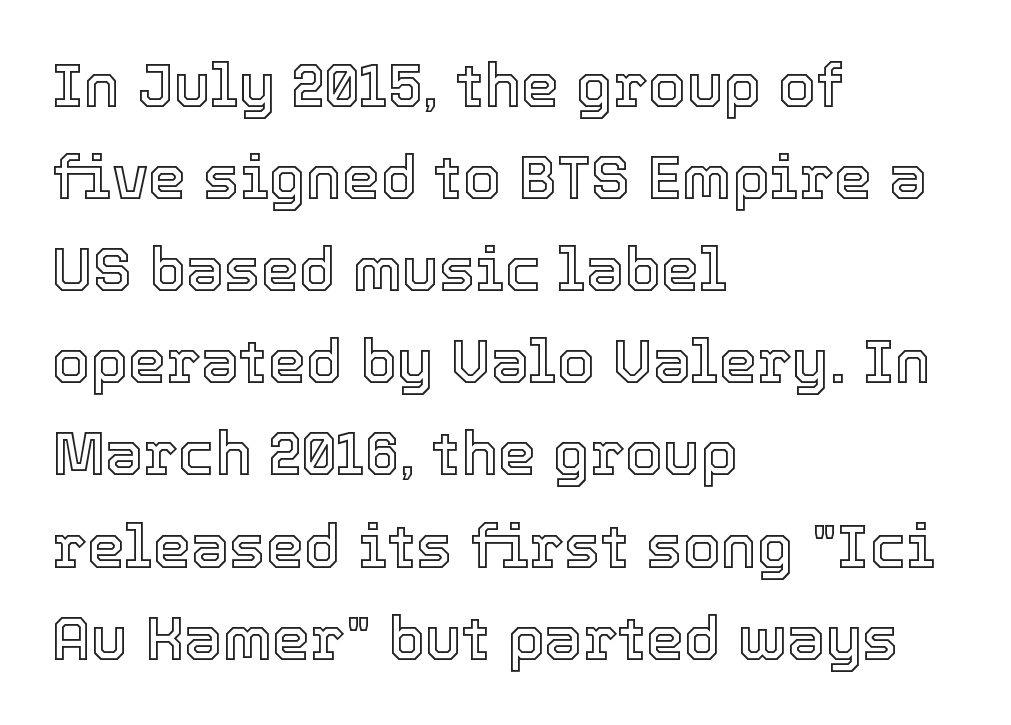
{"italic": "no", "width": "normal", "x_height": "medium", "monospaced": "no", "underline": "no", "align": "left", "line_spacing": "normal", "line_spacing_ratio": 1.51, "letter_spacing": "normal", "letter_spacing_em": 0.0, "glyph_px": 61}
